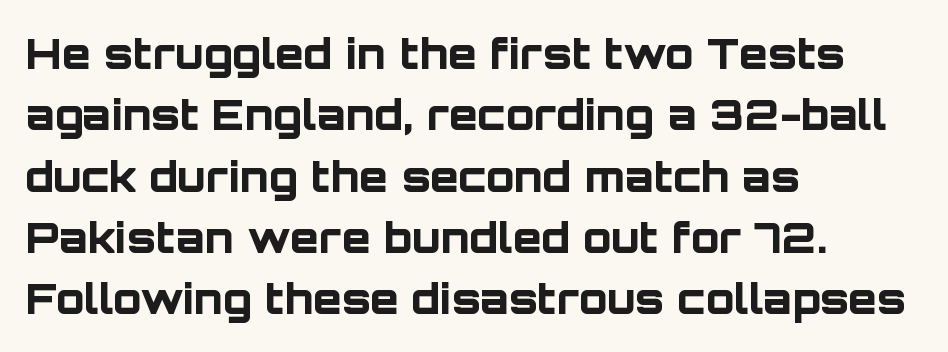
Descenders hang freely into open space. Short note: letters normally spaced. A typesetter would label this face a sans. Each line starts at the same left margin while the right side varies. You could not count columns in this text — the font is proportionally spaced. Regular leading.
